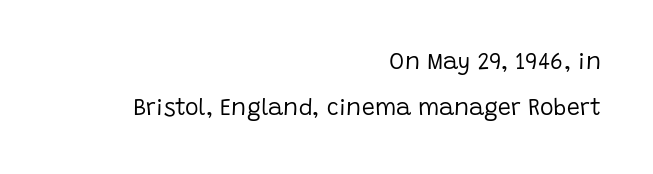
The image shows 23 px text type, upright; set right-aligned, loose line spacing (2.0x), normal letter spacing, not underlined.
